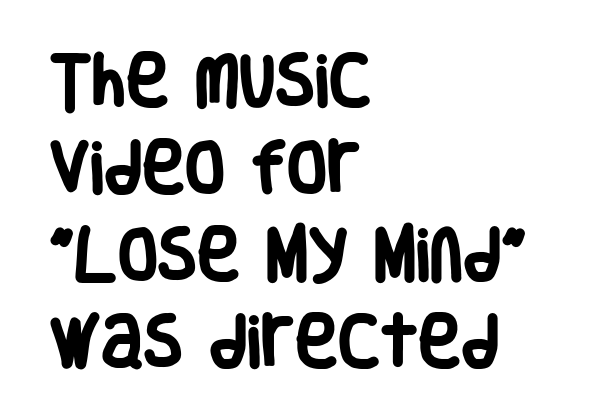
{"serif": "no", "italic": "no", "bold": "yes", "weight": "heavy", "width": "condensed", "stroke_contrast": "low", "x_height": "large", "monospaced": "no", "underline": "no", "align": "left", "line_spacing": "normal", "line_spacing_ratio": 1.5, "letter_spacing": "normal", "letter_spacing_em": 0.0, "glyph_px": 58}
